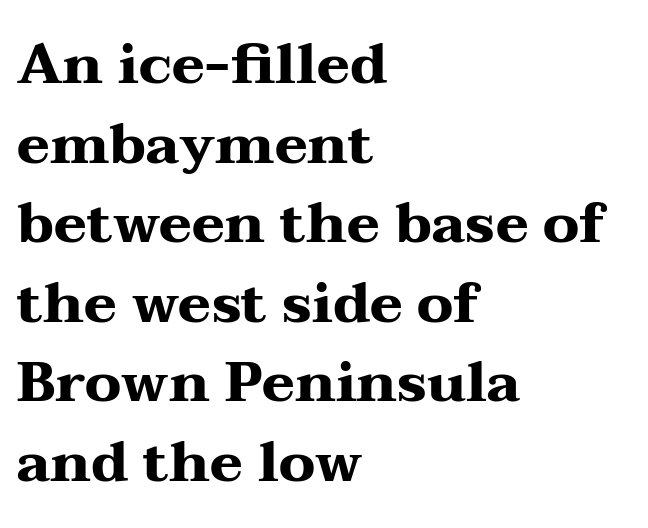
The image shows 56 px heavy, wide serif type, upright; set left-aligned, normal line spacing (1.42x), normal letter spacing, not underlined; medium stroke contrast and a medium x-height.
